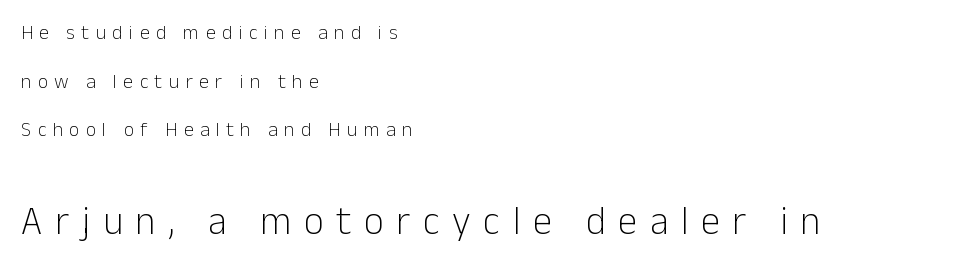
{"serif": "no", "italic": "no", "bold": "no", "weight": "light", "width": "normal", "stroke_contrast": "low", "x_height": "medium", "monospaced": "no", "underline": "no", "align": "left", "line_spacing": "loose", "line_spacing_ratio": 2.43, "letter_spacing": "wide", "letter_spacing_em": 0.32, "larger_block": "second", "size_ratio": 1.95, "glyph_px": 39}
